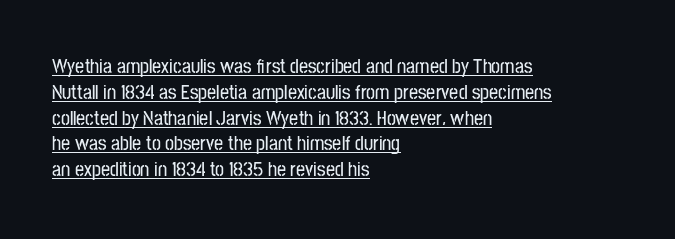
The vertical gap from one line to the next is medium. Caption: multi-line text, flush left, ragged right. In terms of posture, this sample is upright. What stands out about the letter spacing? Nothing — it is the standard amount.
